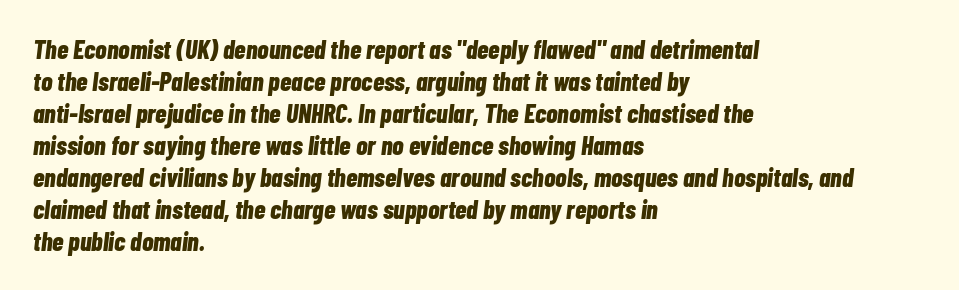
The image shows 26 px bold type, italic (leaning right); set left-aligned, line spacing 1.23x, normal letter spacing, not underlined.
